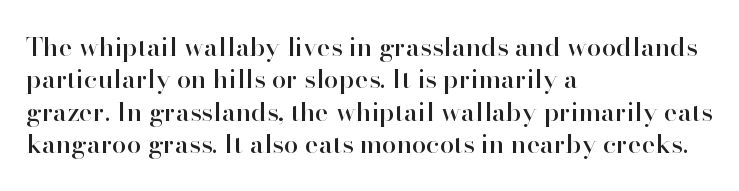
Q: Is the text italic (slanted)? A: No, it is upright.
Q: Is the text underlined? A: No.
Q: How is the paragraph aligned? A: Left-aligned.
Q: Is the spacing between letters normal or unusually wide? A: Normal.
Q: Is the spacing between lines tight, normal or loose? A: Normal.
